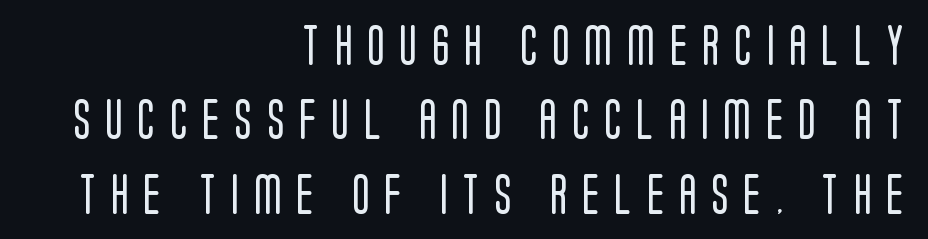
{"serif": "no", "italic": "no", "bold": "no", "weight": "regular", "width": "condensed", "stroke_contrast": "low", "x_height": "large", "monospaced": "no", "underline": "no", "align": "right", "line_spacing_ratio": 1.86, "letter_spacing": "wide", "letter_spacing_em": 0.38, "glyph_px": 40}
